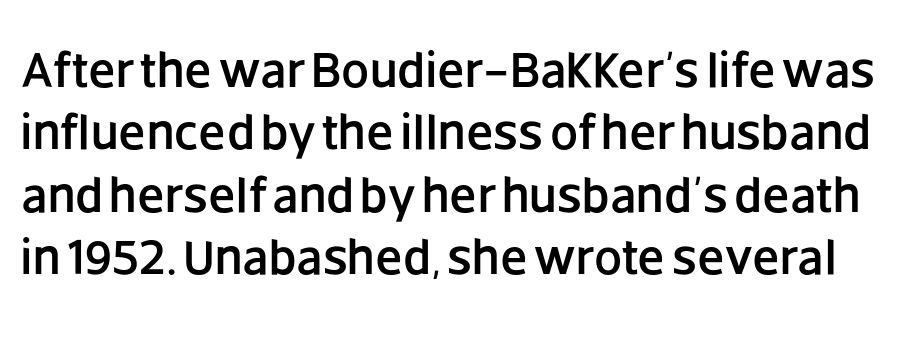
{"serif": "no", "italic": "no", "width": "normal", "stroke_contrast": "low", "x_height": "large", "monospaced": "no", "underline": "no", "line_spacing": "normal", "line_spacing_ratio": 1.25, "letter_spacing": "normal", "letter_spacing_em": 0.0, "glyph_px": 50}
